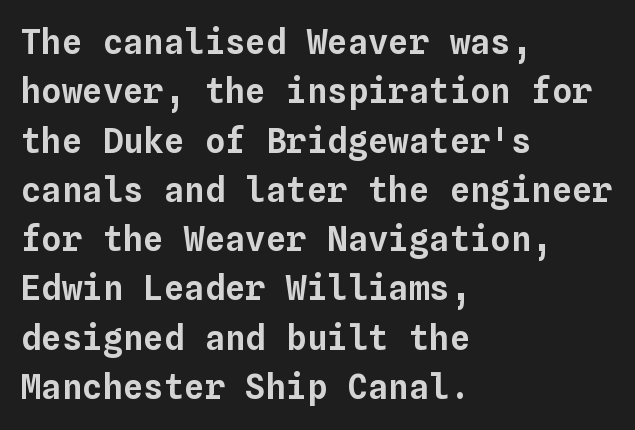
The foot of each line stays bare and open. Casual observation: everything's shoved over to the left. The rendering uses a moderate line-height, typical for paragraphs. Inter-character spacing is left at the font's built-in metrics.
